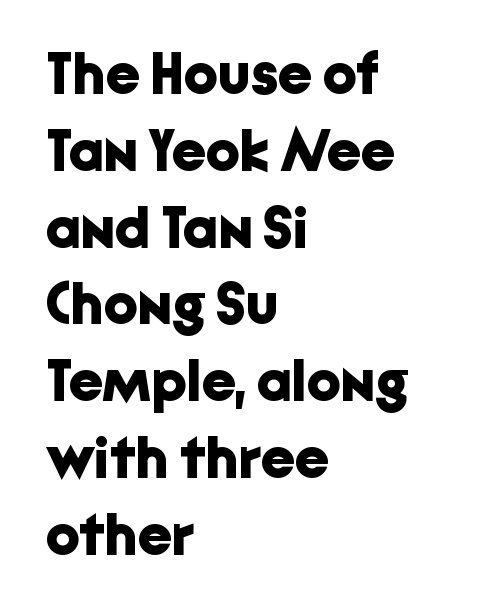
The string is rendered with underlining switched off. On the weight axis this lands at bold, roughly 700. Typographically, this falls in the sans-serif category. There is no visible air inserted between adjacent glyphs.
